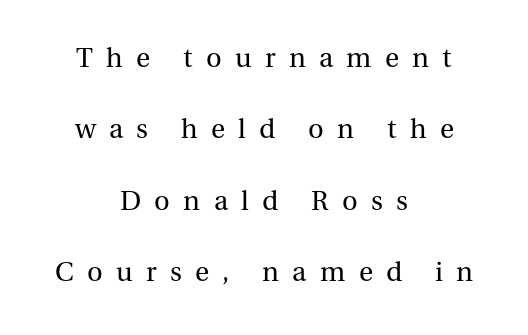
Rendered with straight, roman letterforms. No heavy texture on the line: the type isn't bold. These lines are centered, leaving both edges ragged. Each word looks stretched out because of the extra space between its letters. Reading down the column, the eye jumps a long way to each next line.
